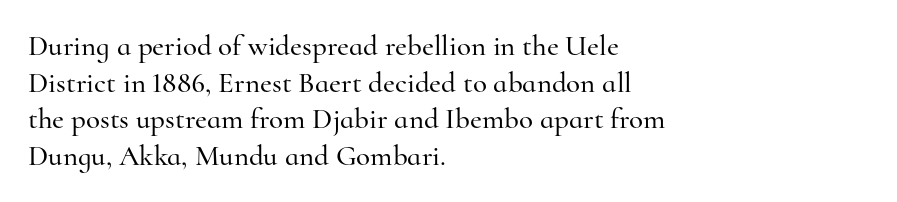
The image shows 29 px serif type, upright; set left-aligned, normal line spacing (1.26x), normal letter spacing, not underlined; high stroke contrast and a small x-height.
